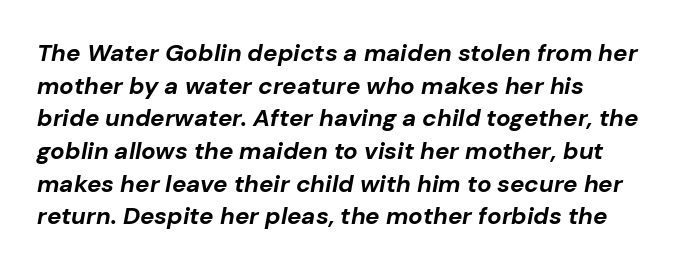
The image shows 24 px bold type, italic (leaning right); set left-aligned, normal line spacing (1.36x), normal letter spacing, not underlined.
